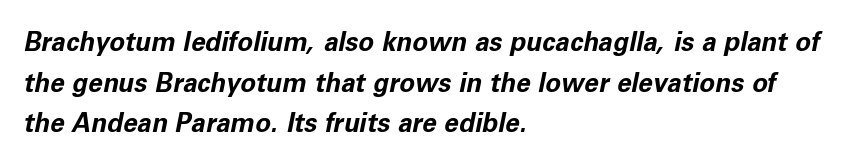
Characters are canted at an angle relative to the baseline's perpendicular. This rendering uses left alignment, leaving the right contour irregular. This is heavy type, rendered in bold. The vertical gap from one line to the next is medium.
